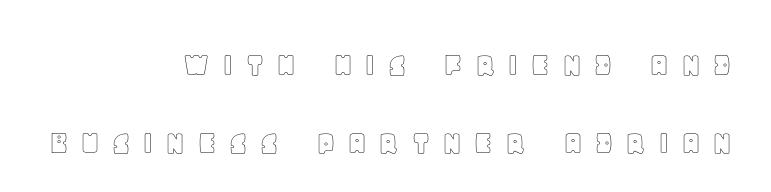
{"italic": "no", "width": "normal", "x_height": "large", "monospaced": "no", "underline": "no", "align": "right", "line_spacing": "loose", "line_spacing_ratio": 2.24, "letter_spacing": "wide", "letter_spacing_em": 0.32, "glyph_px": 35}
